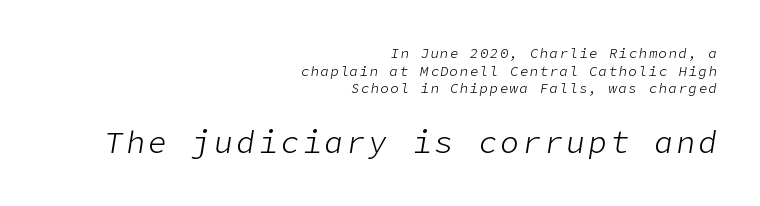
Q: Is the text bold? A: No.
Q: Is the text italic (slanted)? A: Yes, it leans right by about 9 degrees.
Q: Is the text underlined? A: No.
Q: How is the paragraph aligned? A: Right-aligned.
Q: Is the spacing between lines tight, normal or loose? A: Normal.
Q: Which block of text is set in a larger size, the first (top) or the second (bottom)? A: The second (bottom) one.
Q: Width (condensed, normal, or wide)? A: Normal.
Q: Stroke contrast? A: Low.
Q: x-height? A: Medium.
